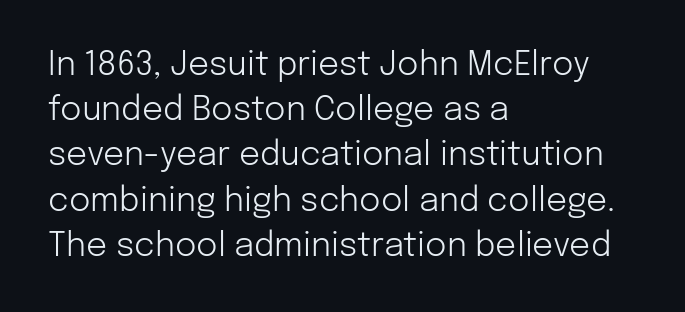
{"serif": "no", "italic": "no", "bold": "no", "weight": "light", "width": "normal", "stroke_contrast": "low", "x_height": "medium", "monospaced": "no", "underline": "no", "align": "left", "line_spacing": "normal", "line_spacing_ratio": 1.37, "letter_spacing": "normal", "letter_spacing_em": 0.0, "glyph_px": 33}
